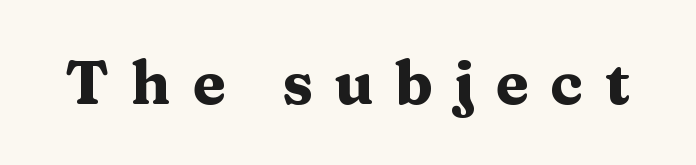
{"serif": "yes", "italic": "no", "bold": "yes", "weight": "heavy", "width": "wide", "stroke_contrast": "medium", "x_height": "medium", "monospaced": "no", "underline": "no", "letter_spacing": "wide", "letter_spacing_em": 0.36, "glyph_px": 60}
